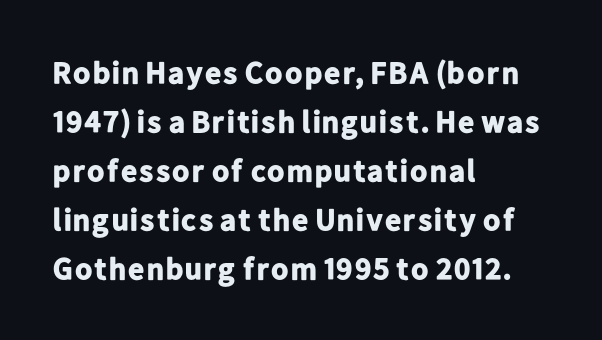
The image shows 31 px bold sans-serif type, upright; set left-aligned, normal line spacing (1.58x), normal letter spacing, not underlined; low stroke contrast and a medium x-height.
